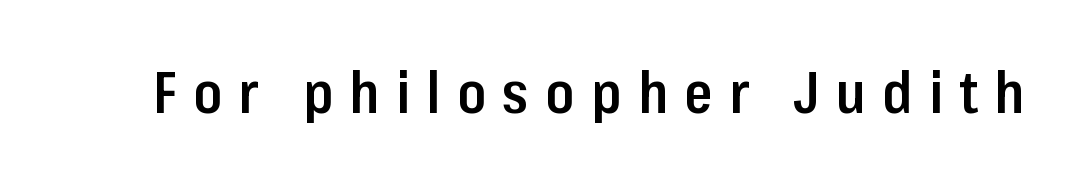
{"serif": "no", "italic": "no", "bold": "semi", "weight": "semibold", "width": "condensed", "stroke_contrast": "low", "x_height": "medium", "monospaced": "no", "underline": "no", "letter_spacing": "wide", "letter_spacing_em": 0.28, "glyph_px": 58}
